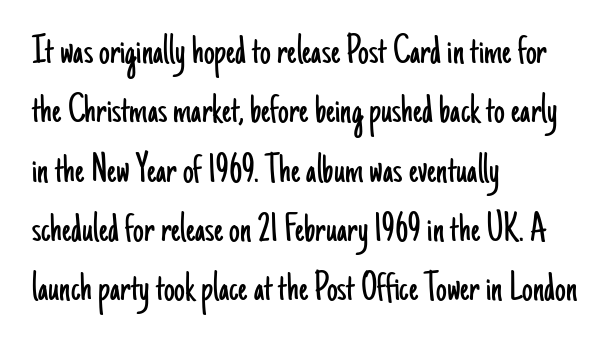
The image shows 43 px light, condensed sans-serif type, upright; set left-aligned, normal line spacing (1.38x), normal letter spacing, not underlined; low stroke contrast and a small x-height.
